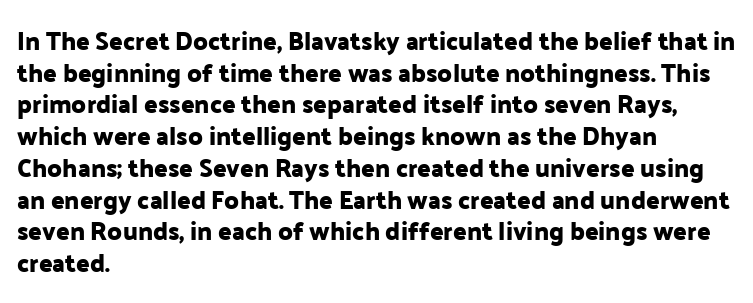
Q: Is the text italic (slanted)? A: No, it is upright.
Q: Is the text underlined? A: No.
Q: How is the paragraph aligned? A: Left-aligned.
Q: Is the spacing between letters normal or unusually wide? A: Normal.
Q: Is the spacing between lines tight, normal or loose? A: Normal.
